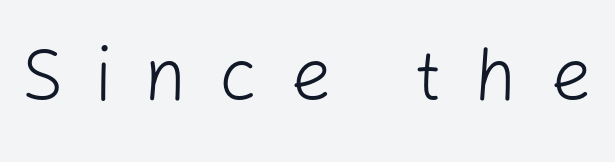
{"serif": "no", "italic": "no", "bold": "no", "weight": "light", "width": "normal", "stroke_contrast": "low", "x_height": "medium", "monospaced": "no", "underline": "no", "letter_spacing": "wide", "letter_spacing_em": 0.44, "glyph_px": 73}
